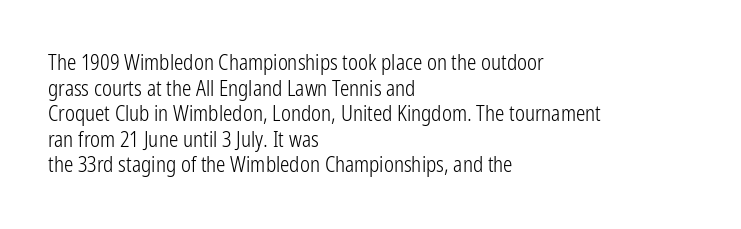
The image shows 21 px text type, upright; set left-aligned, line spacing 1.22x, normal letter spacing, not underlined.
